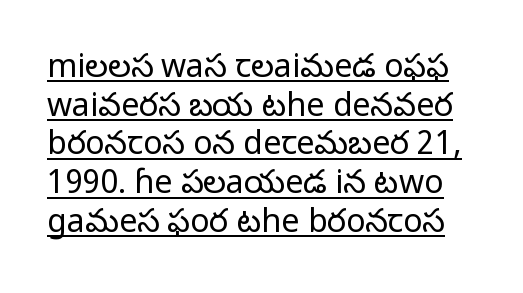
Q: Is the text bold? A: No.
Q: Is the text italic (slanted)? A: No, it is upright.
Q: Is the typeface a serif or a sans-serif typeface? A: Sans-serif.
Q: Is the text underlined? A: Yes.
Q: Is the spacing between letters normal or unusually wide? A: Normal.
Q: Width (condensed, normal, or wide)? A: Normal.
Q: Stroke contrast? A: Low.
Q: x-height? A: Medium.
Q: Monospaced? A: No.
